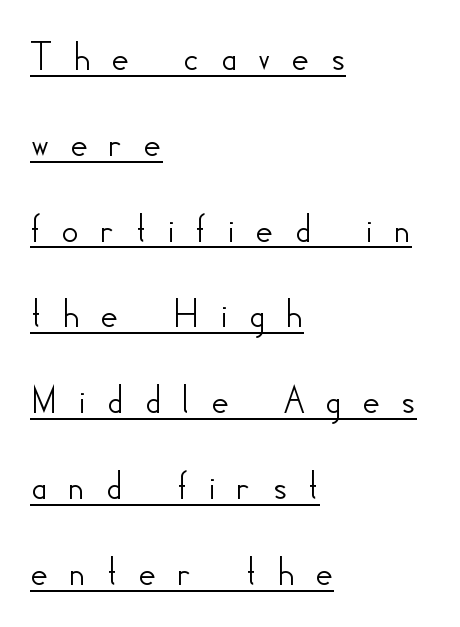
The image shows 44 px sans-serif type, upright; set left-aligned, loose line spacing (1.95x), unusually wide letter spacing (+0.45 em), underlined; low stroke contrast and a small x-height.
